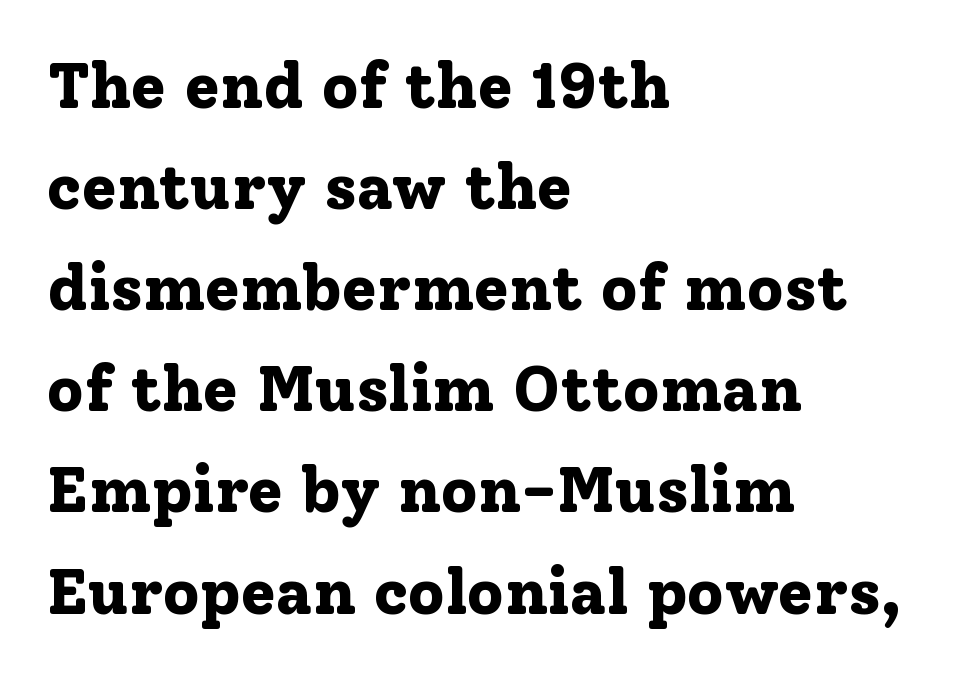
Q: Is the text bold? A: Yes.
Q: Is the text italic (slanted)? A: No, it is upright.
Q: Is the typeface a serif or a sans-serif typeface? A: Serif.
Q: Is the text underlined? A: No.
Q: How is the paragraph aligned? A: Left-aligned.
Q: Is the spacing between letters normal or unusually wide? A: Normal.
Q: Is the spacing between lines tight, normal or loose? A: Normal.
Q: Width (condensed, normal, or wide)? A: Normal.
Q: Stroke contrast? A: Low.
Q: x-height? A: Medium.
Q: Monospaced? A: No.
